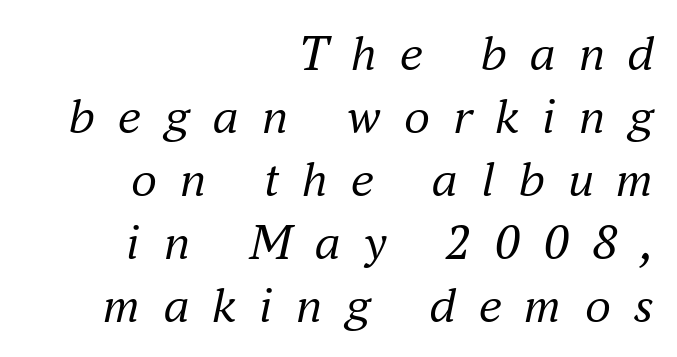
Q: Is the text bold? A: No.
Q: Is the text italic (slanted)? A: Yes, it leans right by about 16 degrees.
Q: Is the typeface a serif or a sans-serif typeface? A: Serif.
Q: Is the text underlined? A: No.
Q: How is the paragraph aligned? A: Right-aligned.
Q: Is the spacing between letters normal or unusually wide? A: Unusually wide.
Q: Width (condensed, normal, or wide)? A: Normal.
Q: Stroke contrast? A: Medium.
Q: x-height? A: Small.
Q: Monospaced? A: No.
